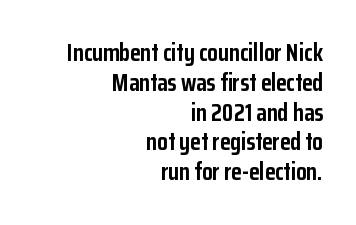
The image shows 24 px bold type, upright; set right-aligned, line spacing 1.24x, normal letter spacing, not underlined.
